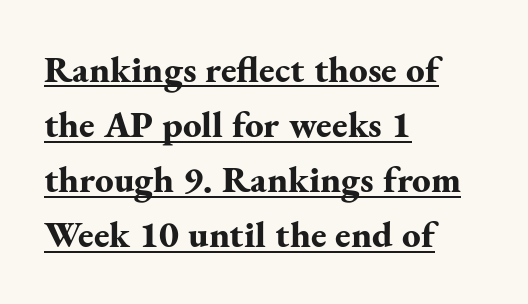
Q: Is the text bold? A: Yes.
Q: Is the text italic (slanted)? A: No, it is upright.
Q: Is the typeface a serif or a sans-serif typeface? A: Serif.
Q: Is the text underlined? A: Yes.
Q: How is the paragraph aligned? A: Left-aligned.
Q: Is the spacing between letters normal or unusually wide? A: Normal.
Q: Is the spacing between lines tight, normal or loose? A: Normal.
Q: Width (condensed, normal, or wide)? A: Normal.
Q: Stroke contrast? A: Medium.
Q: x-height? A: Small.
Q: Monospaced? A: No.
